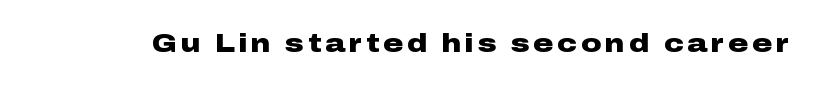
The image shows 25 px bold type, upright; set not underlined.
